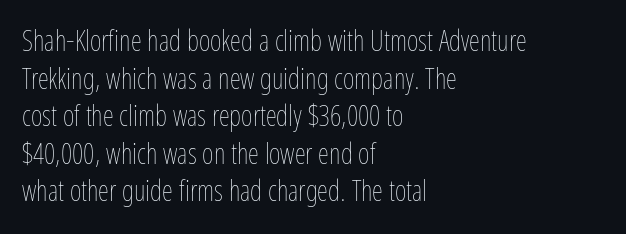
The image shows 28 px thin, condensed type, upright; set left-aligned, normal line spacing (1.34x), normal letter spacing, not underlined; low stroke contrast and a medium x-height.
